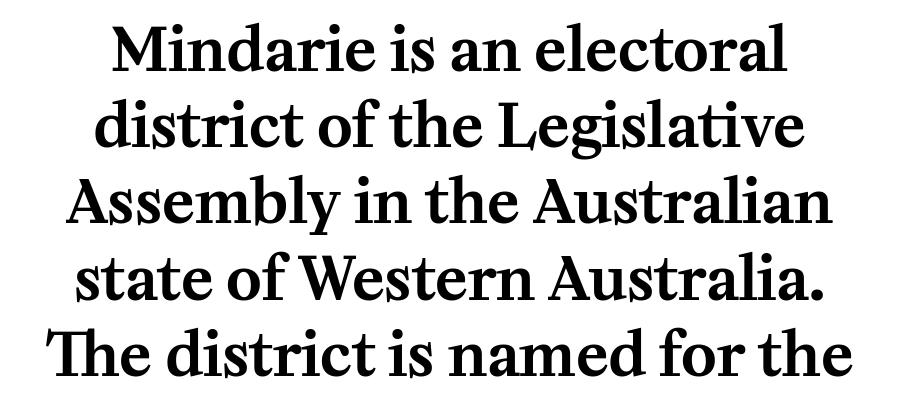
Every character sits straight up, as roman type does. Decoration check: the copy has no underline. Typographically, this falls in the serif category. Words appear dense and cohesive because spacing is normal. The typesetter chose a symmetrical, centered arrangement here. If you measured baseline to baseline, you'd find a middling distance.
